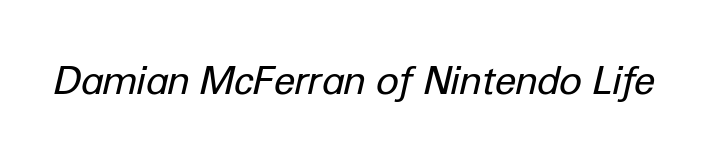
Q: Is the text bold? A: No.
Q: Is the text italic (slanted)? A: Yes, it leans right by about 12 degrees.
Q: Is the text underlined? A: No.
Q: Is the spacing between letters normal or unusually wide? A: Normal.
Q: Width (condensed, normal, or wide)? A: Normal.
Q: Stroke contrast? A: Low.
Q: x-height? A: Medium.
Q: Monospaced? A: No.
